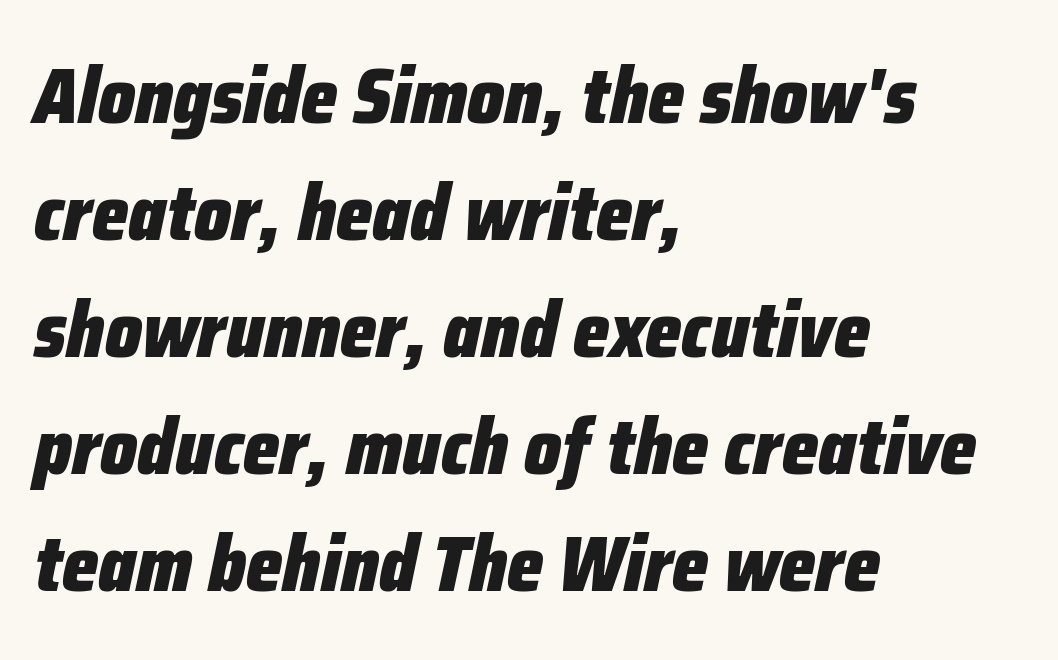
A normal amount of white space separates one row of letters from the next. The letters sit at their default tracking, neither squeezed nor spread. There's an unmistakable incline to the writing here. Typeset ragged right — the left edge is the straight one. The letters are bold, with thick, heavy strokes. Each row of text sits above clean, open space.
